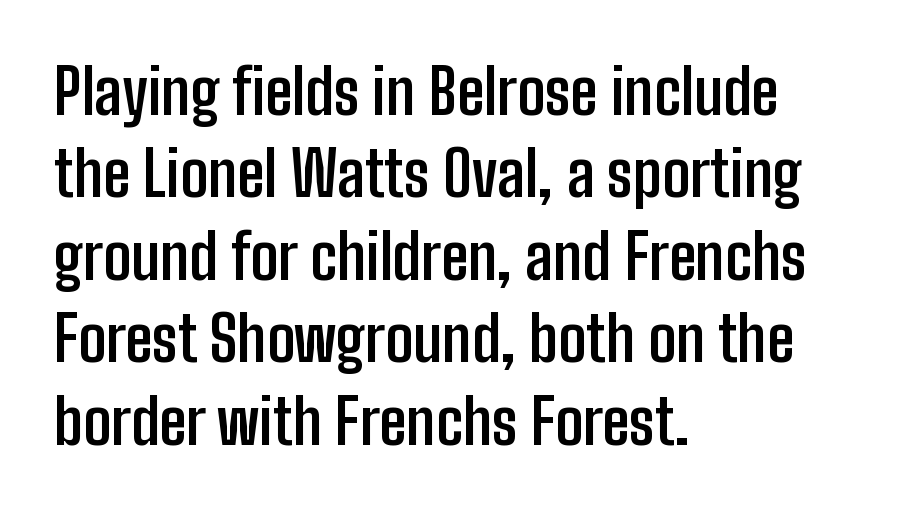
Q: Is the text bold? A: Yes.
Q: Is the text italic (slanted)? A: No, it is upright.
Q: Is the typeface a serif or a sans-serif typeface? A: Sans-serif.
Q: Is the text underlined? A: No.
Q: How is the paragraph aligned? A: Left-aligned.
Q: Is the spacing between letters normal or unusually wide? A: Normal.
Q: Is the spacing between lines tight, normal or loose? A: Normal.
Q: Width (condensed, normal, or wide)? A: Condensed.
Q: Stroke contrast? A: Low.
Q: x-height? A: Medium.
Q: Monospaced? A: No.
